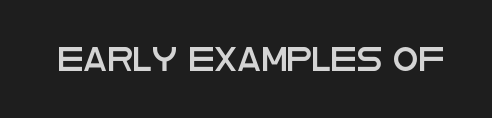
Q: Is the text italic (slanted)? A: No, it is upright.
Q: Is the text underlined? A: No.
Q: Is the spacing between letters normal or unusually wide? A: Normal.
